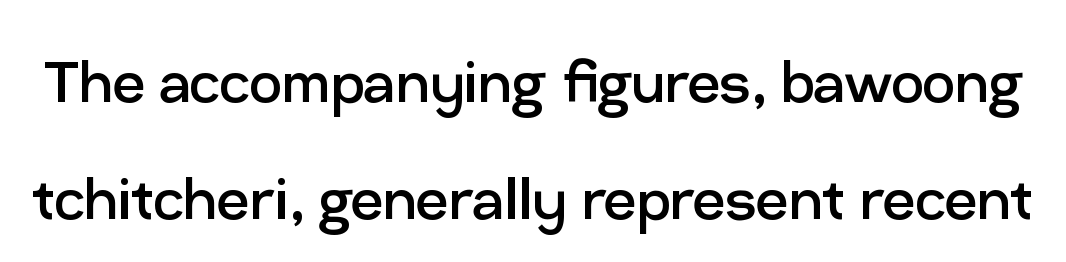
No italicization has been applied; the sample stays upright. Weight class: somewhere from thin through regular. Rule under the text: the space is simply empty. The rendering uses natural spacing where letterforms have individual widths.
